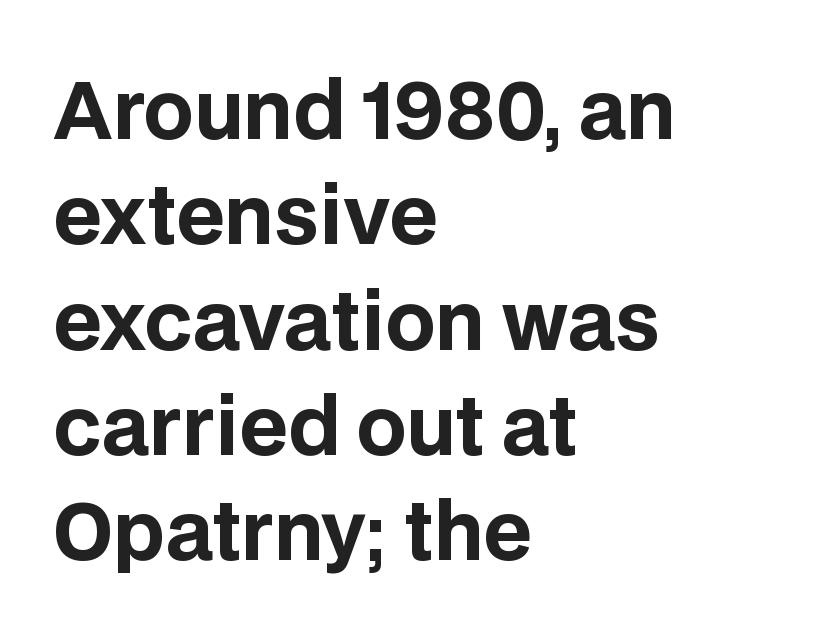
{"serif": "no", "italic": "no", "bold": "yes", "weight": "bold", "width": "normal", "stroke_contrast": "low", "x_height": "large", "monospaced": "no", "underline": "no", "align": "left", "line_spacing": "normal", "line_spacing_ratio": 1.35, "letter_spacing": "normal", "letter_spacing_em": 0.0, "glyph_px": 78}
